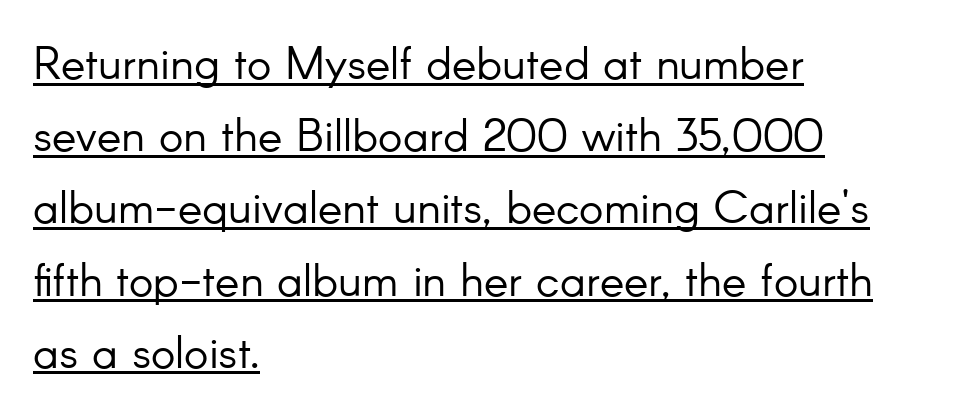
{"serif": "no", "italic": "no", "bold": "no", "weight": "light", "width": "normal", "stroke_contrast": "low", "x_height": "small", "monospaced": "no", "underline": "yes", "align": "left", "line_spacing": "normal", "line_spacing_ratio": 1.57, "letter_spacing": "normal", "letter_spacing_em": 0.0, "glyph_px": 46}
